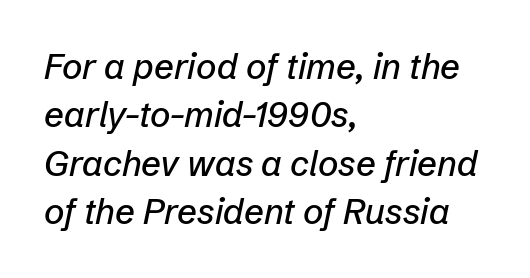
Vertically, the passage feels balanced, rows spaced as you'd expect. These lines are rendered in a variable-pitch font. Characters follow at the spacing the type designer built in. Each line starts at the same left margin while the right side varies.
